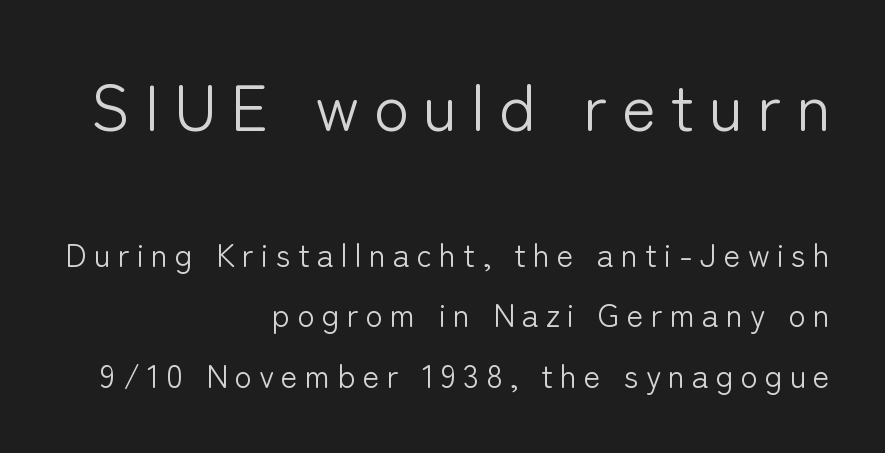
Q: Is the text bold? A: No.
Q: Is the text italic (slanted)? A: No, it is upright.
Q: Is the typeface a serif or a sans-serif typeface? A: Sans-serif.
Q: Is the text underlined? A: No.
Q: How is the paragraph aligned? A: Right-aligned.
Q: Is the spacing between letters normal or unusually wide? A: Unusually wide.
Q: Which block of text is set in a larger size, the first (top) or the second (bottom)? A: The first (top) one.
Q: Width (condensed, normal, or wide)? A: Normal.
Q: Stroke contrast? A: Low.
Q: x-height? A: Medium.
Q: Monospaced? A: No.
